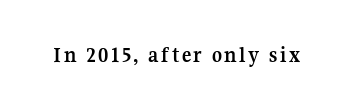
Q: Is the text bold? A: Yes.
Q: Is the text italic (slanted)? A: No, it is upright.
Q: Is the text underlined? A: No.
